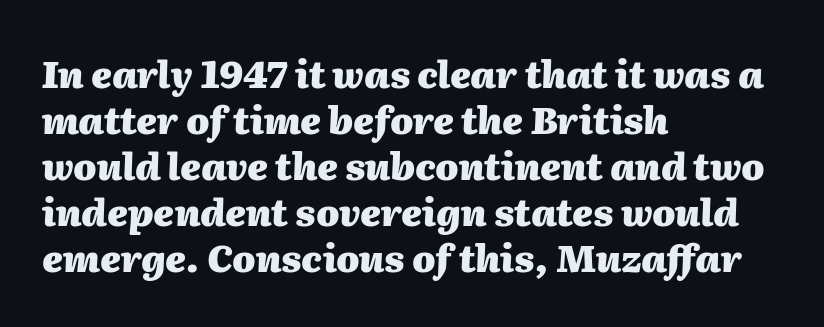
Q: Is the text bold? A: Yes.
Q: Is the text italic (slanted)? A: Yes, it leans right by about 2 degrees.
Q: Is the text underlined? A: No.
Q: How is the paragraph aligned? A: Left-aligned.
Q: Is the spacing between letters normal or unusually wide? A: Normal.
Q: Width (condensed, normal, or wide)? A: Normal.
Q: Stroke contrast? A: Medium.
Q: x-height? A: Medium.
Q: Monospaced? A: No.
